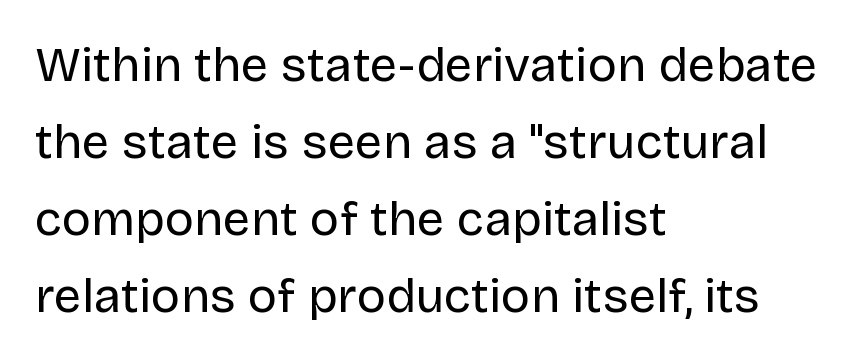
Q: Is the text bold? A: No.
Q: Is the text italic (slanted)? A: No, it is upright.
Q: Is the typeface a serif or a sans-serif typeface? A: Sans-serif.
Q: Is the text underlined? A: No.
Q: How is the paragraph aligned? A: Left-aligned.
Q: Is the spacing between letters normal or unusually wide? A: Normal.
Q: Is the spacing between lines tight, normal or loose? A: Normal.
Q: Width (condensed, normal, or wide)? A: Normal.
Q: Stroke contrast? A: Low.
Q: x-height? A: Large.
Q: Monospaced? A: No.
